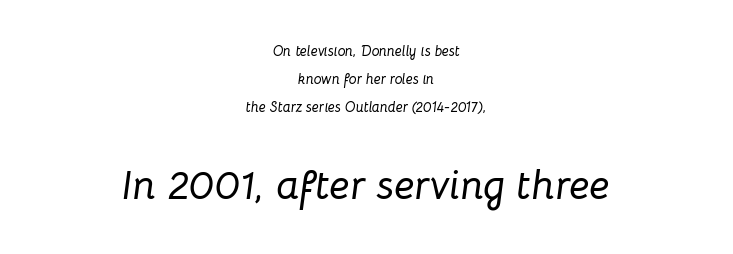
The image shows 41 px text type, italic (leaning right); set centered, loose line spacing (2.01x), normal letter spacing, not underlined; the second (bottom) block is 2.93x larger; low stroke contrast and a medium x-height.
